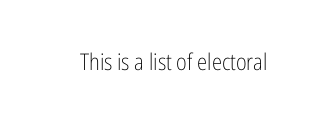
The image shows 23 px text type, upright; set normal letter spacing, not underlined.
